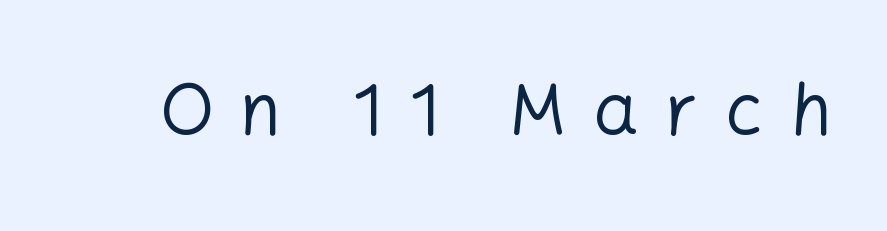
Q: Is the text bold? A: No.
Q: Is the text italic (slanted)? A: No, it is upright.
Q: Is the typeface a serif or a sans-serif typeface? A: Sans-serif.
Q: Is the text underlined? A: No.
Q: Is the spacing between letters normal or unusually wide? A: Unusually wide.
Q: Width (condensed, normal, or wide)? A: Normal.
Q: Stroke contrast? A: Low.
Q: x-height? A: Medium.
Q: Monospaced? A: No.
